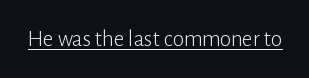
{"italic": "no", "bold": "no", "underline": "yes", "letter_spacing": "normal", "letter_spacing_em": 0.0, "glyph_px": 23}
